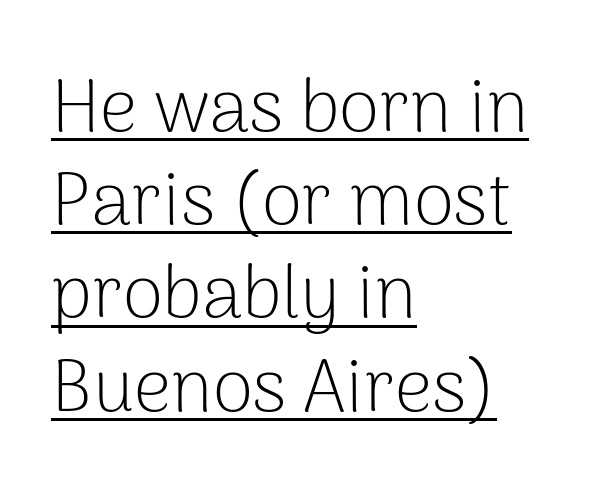
Q: Is the text bold? A: No.
Q: Is the text italic (slanted)? A: No, it is upright.
Q: Is the typeface a serif or a sans-serif typeface? A: Sans-serif.
Q: Is the text underlined? A: Yes.
Q: How is the paragraph aligned? A: Left-aligned.
Q: Is the spacing between letters normal or unusually wide? A: Normal.
Q: Is the spacing between lines tight, normal or loose? A: Normal.
Q: Width (condensed, normal, or wide)? A: Normal.
Q: Stroke contrast? A: Low.
Q: x-height? A: Medium.
Q: Monospaced? A: No.
